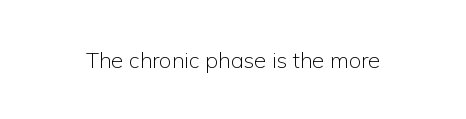
{"italic": "no", "bold": "no", "underline": "no", "letter_spacing": "normal", "letter_spacing_em": 0.0, "glyph_px": 22}
